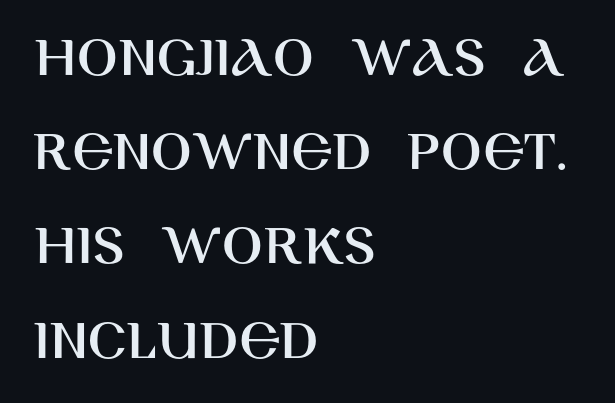
Looks like regular typesetting: each glyph gets only the width it needs. The words here are not underlined. The rag falls on the right side of this text block. The letters stand straight up with perfectly vertical stems. There is no visible air inserted between adjacent glyphs. Each new line begins a customary step beneath the previous one.
